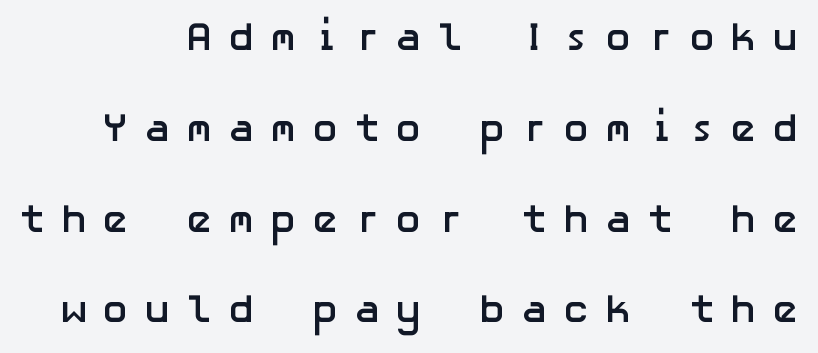
Q: Is the text bold? A: Yes.
Q: Is the text italic (slanted)? A: No, it is upright.
Q: Is the typeface a serif or a sans-serif typeface? A: Sans-serif.
Q: Is the text underlined? A: No.
Q: Is the spacing between letters normal or unusually wide? A: Unusually wide.
Q: Is the spacing between lines tight, normal or loose? A: Loose.
Q: Width (condensed, normal, or wide)? A: Normal.
Q: Stroke contrast? A: Low.
Q: x-height? A: Medium.
